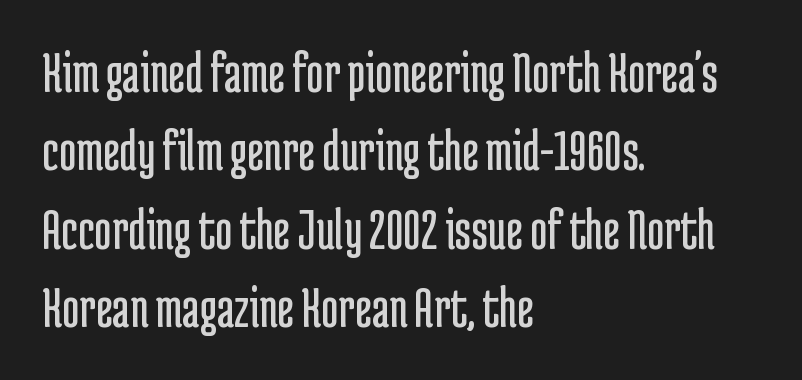
{"serif": "no", "italic": "no", "bold": "no", "weight": "regular", "width": "condensed", "stroke_contrast": "low", "x_height": "medium", "monospaced": "no", "underline": "no", "align": "left", "line_spacing": "normal", "line_spacing_ratio": 1.33, "letter_spacing": "normal", "letter_spacing_em": 0.0, "glyph_px": 59}
